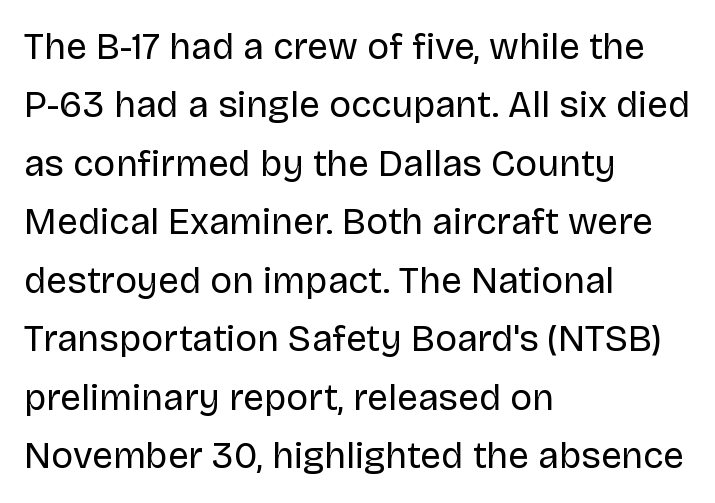
The lettering holds an erect, upright posture throughout. The letters sit at their default tracking, neither squeezed nor spread. These lines sit exactly where default settings would place them. Stems here are at most as thick as an everyday book face. Check the space under the baseline: it is left empty.
